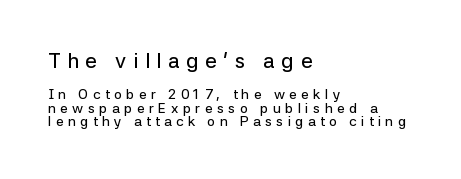
{"italic": "no", "underline": "no", "align": "left", "line_spacing": "tight", "line_spacing_ratio": 0.97, "letter_spacing": "wide", "letter_spacing_em": 0.31, "larger_block": "first", "size_ratio": 1.5, "glyph_px": 21}
